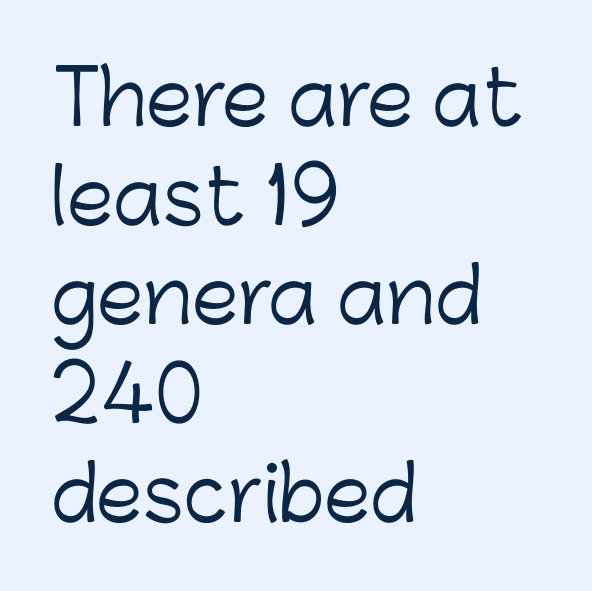
Q: Is the text bold? A: No.
Q: Is the text italic (slanted)? A: No, it is upright.
Q: Is the typeface a serif or a sans-serif typeface? A: Sans-serif.
Q: Is the text underlined? A: No.
Q: How is the paragraph aligned? A: Left-aligned.
Q: Is the spacing between letters normal or unusually wide? A: Normal.
Q: Is the spacing between lines tight, normal or loose? A: Normal.
Q: Width (condensed, normal, or wide)? A: Normal.
Q: Stroke contrast? A: Low.
Q: x-height? A: Medium.
Q: Monospaced? A: No.
